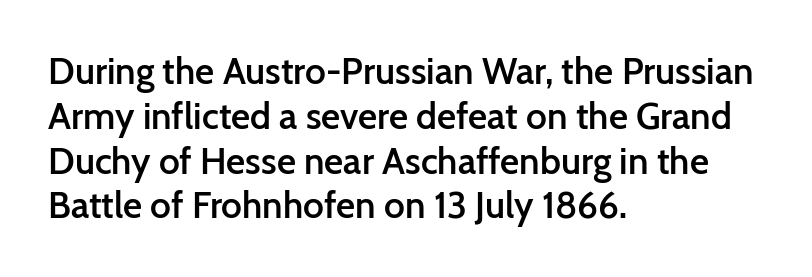
Q: Is the text bold? A: Semi-bold.
Q: Is the text italic (slanted)? A: No, it is upright.
Q: Is the typeface a serif or a sans-serif typeface? A: Sans-serif.
Q: Is the text underlined? A: No.
Q: How is the paragraph aligned? A: Left-aligned.
Q: Is the spacing between letters normal or unusually wide? A: Normal.
Q: Width (condensed, normal, or wide)? A: Normal.
Q: Stroke contrast? A: Low.
Q: x-height? A: Medium.
Q: Monospaced? A: No.
